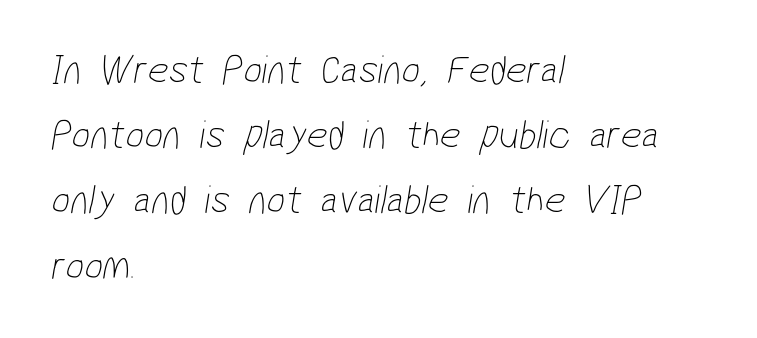
{"serif": "no", "bold": "no", "weight": "thin", "width": "condensed", "stroke_contrast": "low", "x_height": "medium", "monospaced": "no", "underline": "no", "align": "left", "line_spacing": "normal", "line_spacing_ratio": 1.59, "letter_spacing": "normal", "letter_spacing_em": 0.0, "glyph_px": 41}
